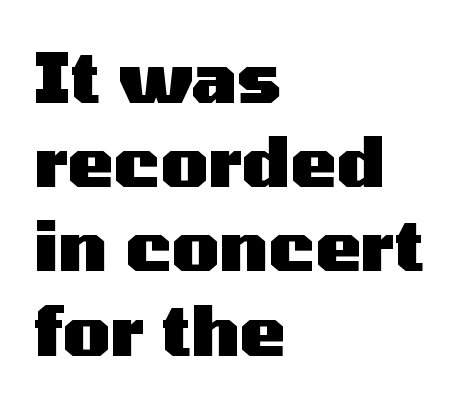
Proportional: the letters do not fall into vertical columns. The face used here has the dense, thick strokes of a bold. Decoration check: the copy has no underline. I'd call this a sans setting — the letters go barefoot. Where is the straight margin? On the left. Nothing unusual about the tracking: characters are spaced as the font intends.
